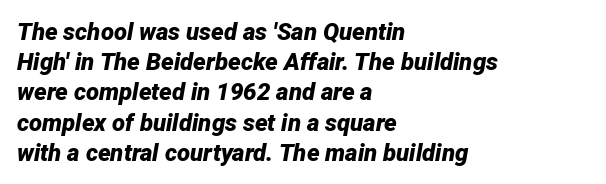
The image shows 24 px bold type, italic (leaning right); set left-aligned, normal line spacing (1.26x), normal letter spacing, not underlined.
